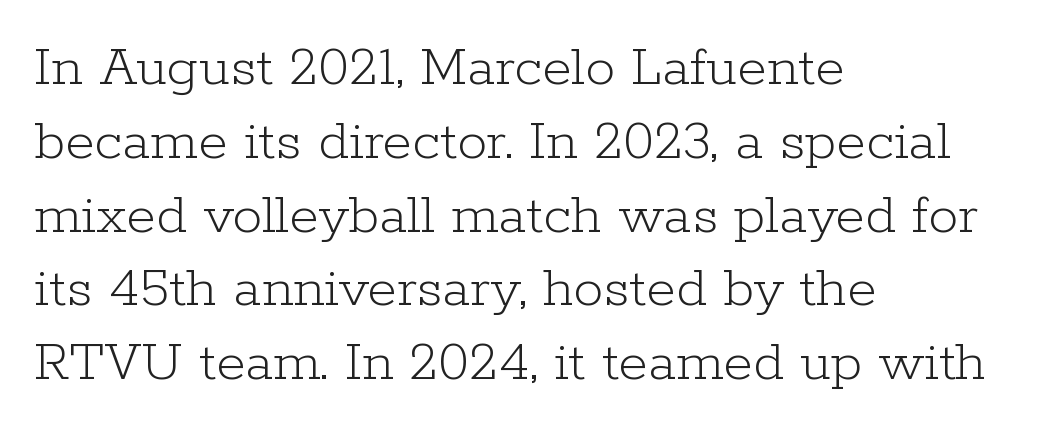
Q: Is the text bold? A: No.
Q: Is the text italic (slanted)? A: No, it is upright.
Q: Is the typeface a serif or a sans-serif typeface? A: Serif.
Q: Is the text underlined? A: No.
Q: How is the paragraph aligned? A: Left-aligned.
Q: Is the spacing between letters normal or unusually wide? A: Normal.
Q: Width (condensed, normal, or wide)? A: Normal.
Q: Stroke contrast? A: Low.
Q: x-height? A: Medium.
Q: Monospaced? A: No.
